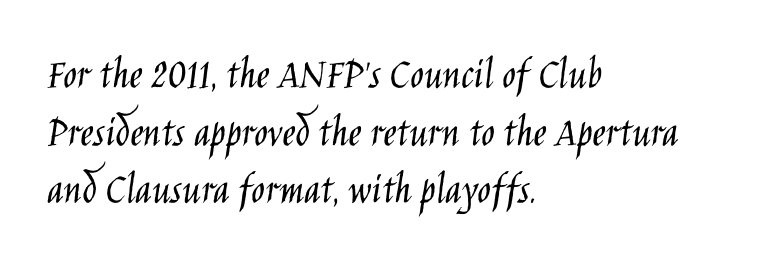
Q: Is the text bold? A: No.
Q: Is the text italic (slanted)? A: Yes.
Q: Is the typeface a serif or a sans-serif typeface? A: Sans-serif.
Q: Is the text underlined? A: No.
Q: How is the paragraph aligned? A: Left-aligned.
Q: Is the spacing between letters normal or unusually wide? A: Normal.
Q: Is the spacing between lines tight, normal or loose? A: Normal.
Q: Width (condensed, normal, or wide)? A: Condensed.
Q: Stroke contrast? A: Low.
Q: x-height? A: Large.
Q: Monospaced? A: No.
